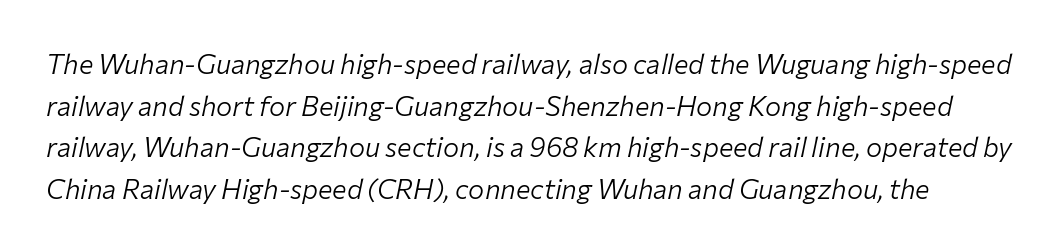
The rendering keeps characters at their native spacing. Style check: oblique. Rows of type keep a routine distance in the vertical direction. Quick note: underline off. Counters stay open thanks to moderate or lighter strokes.
